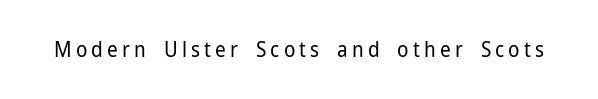
{"italic": "no", "bold": "no", "underline": "no", "letter_spacing": "wide", "letter_spacing_em": 0.2, "glyph_px": 21}
